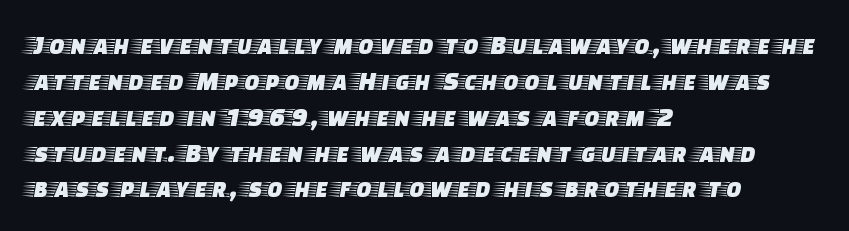
Regular leading. Type style note: has serifs. Letter spacing: default. Here the designer chose a conventional face with non-uniform glyph widths.
